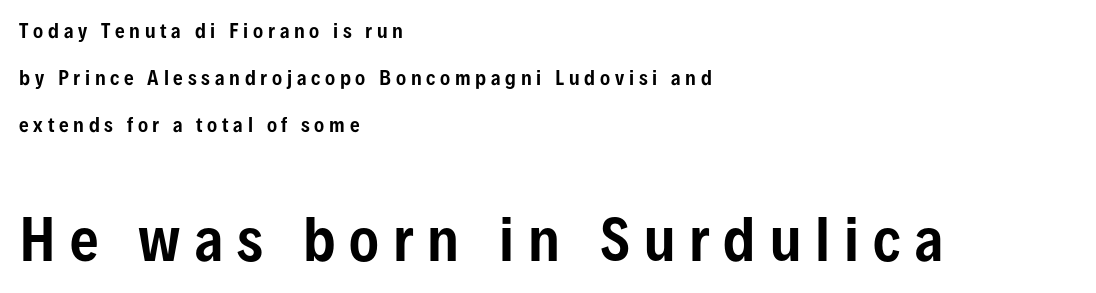
The image shows 56 px condensed sans-serif type, upright; set left-aligned, loose line spacing (2.47x), unusually wide letter spacing (+0.25 em), not underlined; the second (bottom) block is 2.95x larger; low stroke contrast and a medium x-height.
